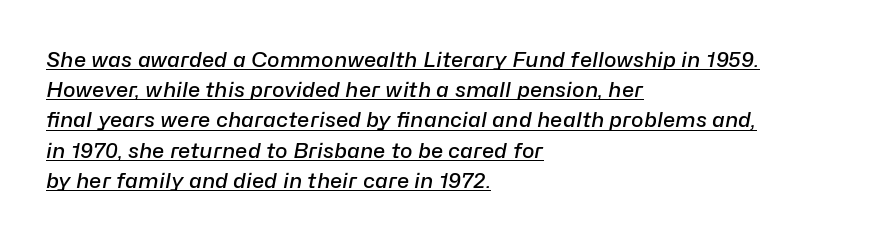
{"italic": "yes", "lean": "right", "slant_degrees": 10, "bold": "semi", "underline": "yes", "align": "left", "line_spacing": "normal", "line_spacing_ratio": 1.44, "letter_spacing": "normal", "letter_spacing_em": 0.0, "glyph_px": 21}
